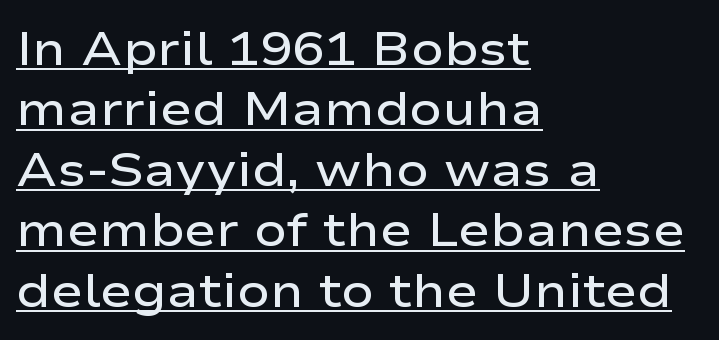
The image shows 48 px semibold, wide sans-serif type, upright; set left-aligned, normal line spacing (1.26x), normal letter spacing, underlined; low stroke contrast and a medium x-height.
